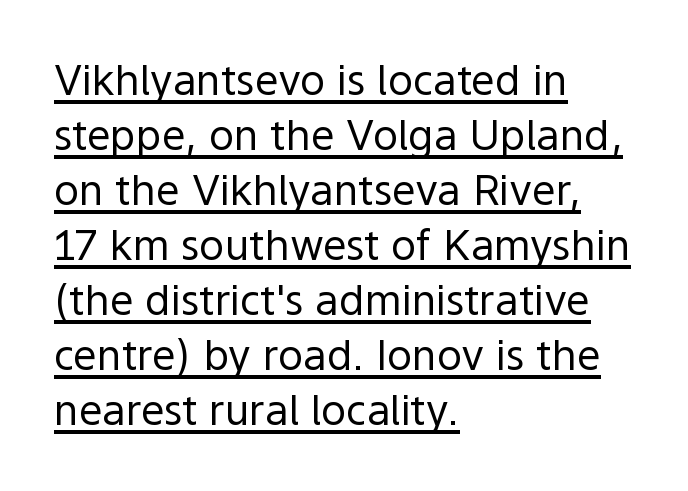
Tall strokes in this sample are plumb rather than angled. The strokes are not fattened; the text isn't bold. Default kerning and tracking; the words read as compact shapes. Spacing verdict: proportional, widths tailored to each character. The block of text has a typical density, with ordinary space between rows. The compositor pushed each line to the left boundary.
